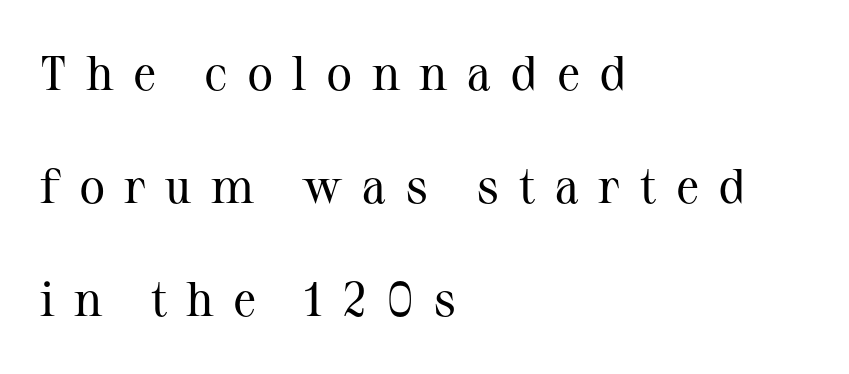
The image shows 49 px regular-weight serif type, upright; set left-aligned, loose line spacing (2.31x), unusually wide letter spacing (+0.39 em), not underlined; medium stroke contrast and a medium x-height.
